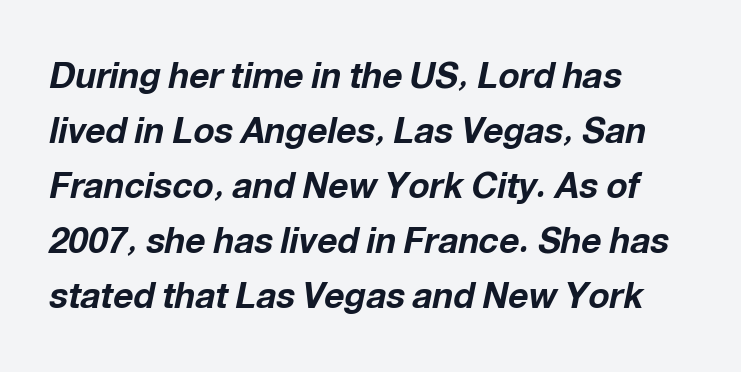
The image shows 35 px bold type, italic (leaning right); set left-aligned, normal line spacing (1.57x), normal letter spacing, not underlined; low stroke contrast and a medium x-height.
